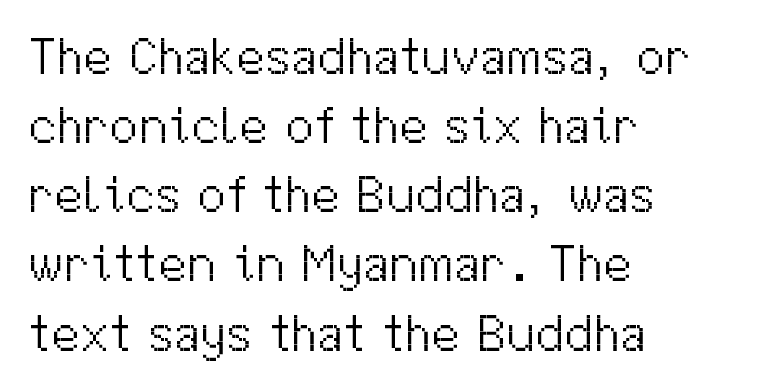
{"serif": "no", "italic": "no", "bold": "no", "weight": "light", "width": "normal", "stroke_contrast": "medium", "x_height": "medium", "monospaced": "no", "underline": "no", "align": "left", "line_spacing": "normal", "line_spacing_ratio": 1.33, "letter_spacing": "normal", "letter_spacing_em": 0.0, "glyph_px": 52}
